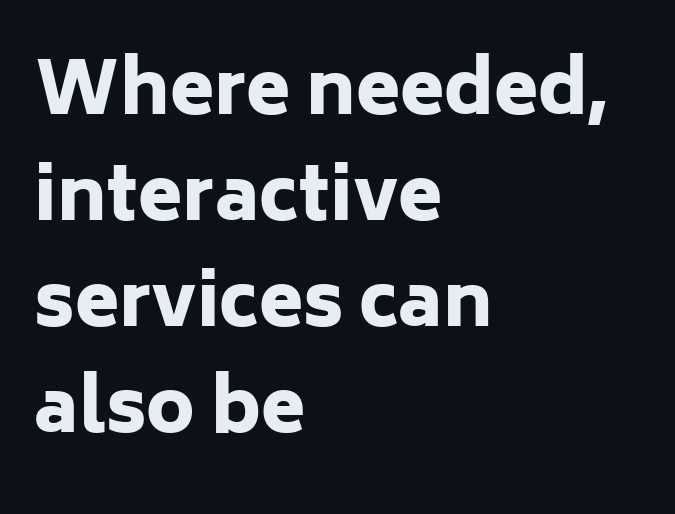
The image shows 72 px heavy sans-serif type, upright; set left-aligned, normal line spacing (1.47x), normal letter spacing, not underlined; low stroke contrast and a medium x-height.
